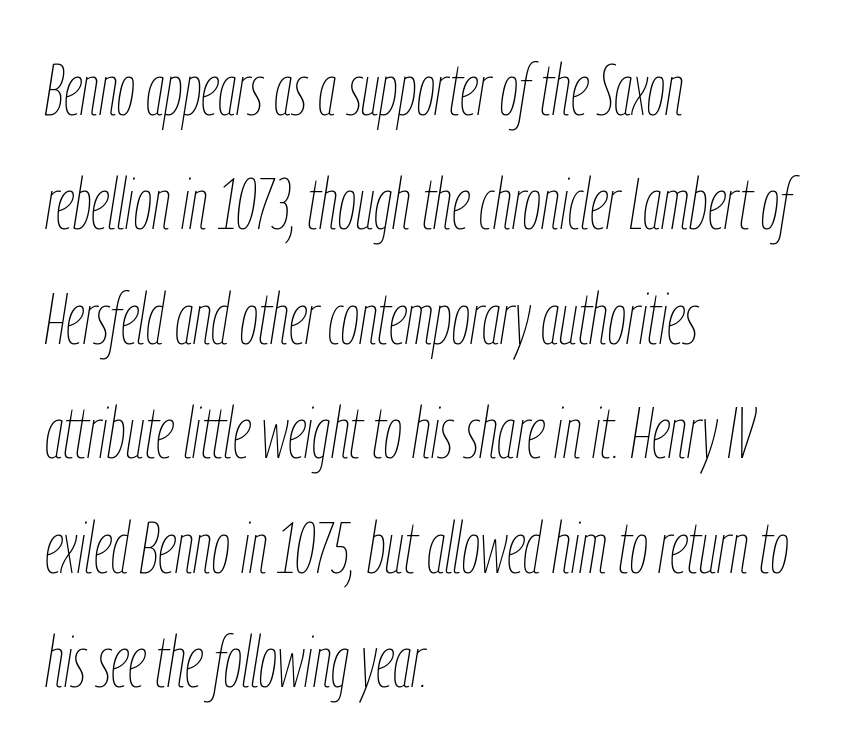
The image shows 72 px thin, condensed type, italic (leaning right); set left-aligned, normal line spacing (1.59x), normal letter spacing, not underlined; low stroke contrast and a medium x-height.
